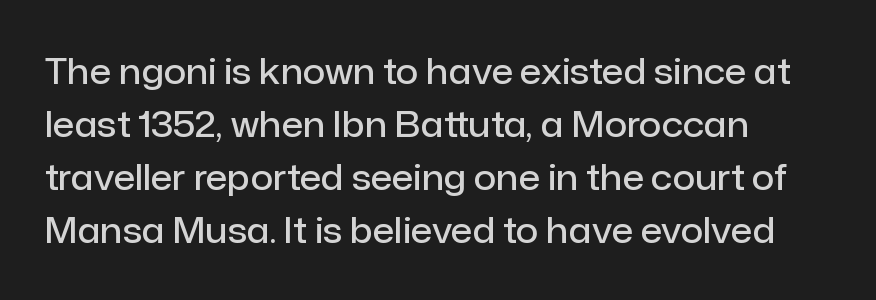
{"serif": "no", "italic": "no", "bold": "semi", "weight": "semibold", "width": "normal", "stroke_contrast": "low", "x_height": "medium", "monospaced": "no", "underline": "no", "align": "left", "line_spacing": "normal", "line_spacing_ratio": 1.51, "letter_spacing": "normal", "letter_spacing_em": 0.0, "glyph_px": 35}
